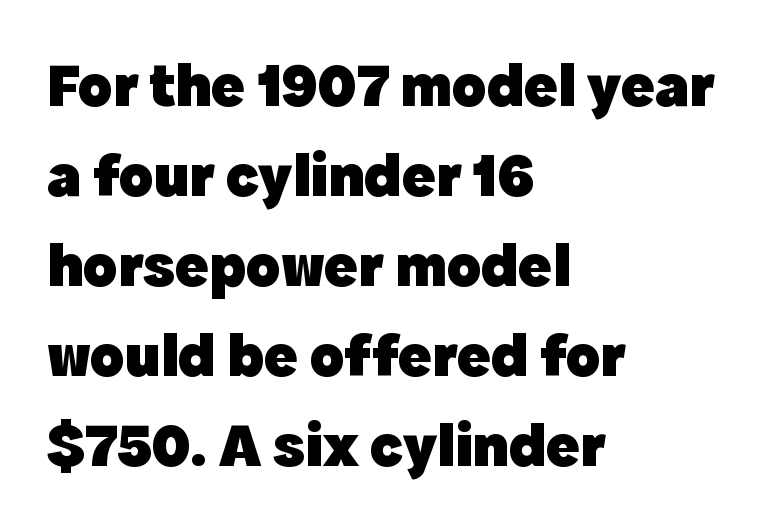
Q: Is the text bold? A: Yes.
Q: Is the text italic (slanted)? A: No, it is upright.
Q: Is the typeface a serif or a sans-serif typeface? A: Sans-serif.
Q: Is the text underlined? A: No.
Q: How is the paragraph aligned? A: Left-aligned.
Q: Is the spacing between letters normal or unusually wide? A: Normal.
Q: Is the spacing between lines tight, normal or loose? A: Normal.
Q: Width (condensed, normal, or wide)? A: Normal.
Q: x-height? A: Medium.
Q: Monospaced? A: No.
